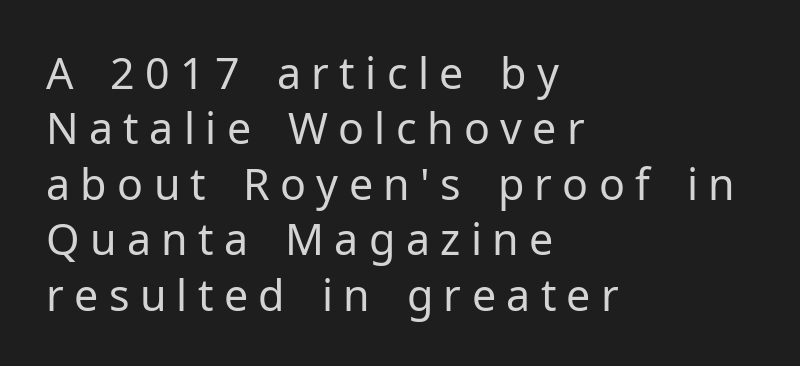
This rendering employs a face without finishing strokes, i.e., a sans-serif. No italicization has been applied; the sample stays upright. Weight: regular or lighter. A student would call this left alignment; a typographer would say flush left, rag right.
